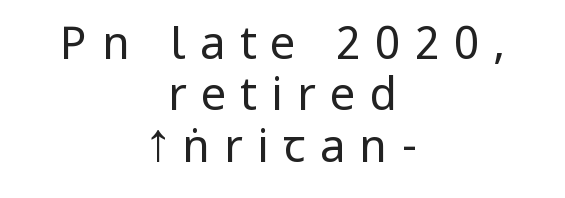
Q: Is the text bold? A: No.
Q: Is the text italic (slanted)? A: No, it is upright.
Q: Is the typeface a serif or a sans-serif typeface? A: Sans-serif.
Q: Is the text underlined? A: No.
Q: How is the paragraph aligned? A: Centered.
Q: Is the spacing between letters normal or unusually wide? A: Unusually wide.
Q: Is the spacing between lines tight, normal or loose? A: Tight.
Q: Width (condensed, normal, or wide)? A: Condensed.
Q: Stroke contrast? A: Low.
Q: x-height? A: Large.
Q: Monospaced? A: No.
